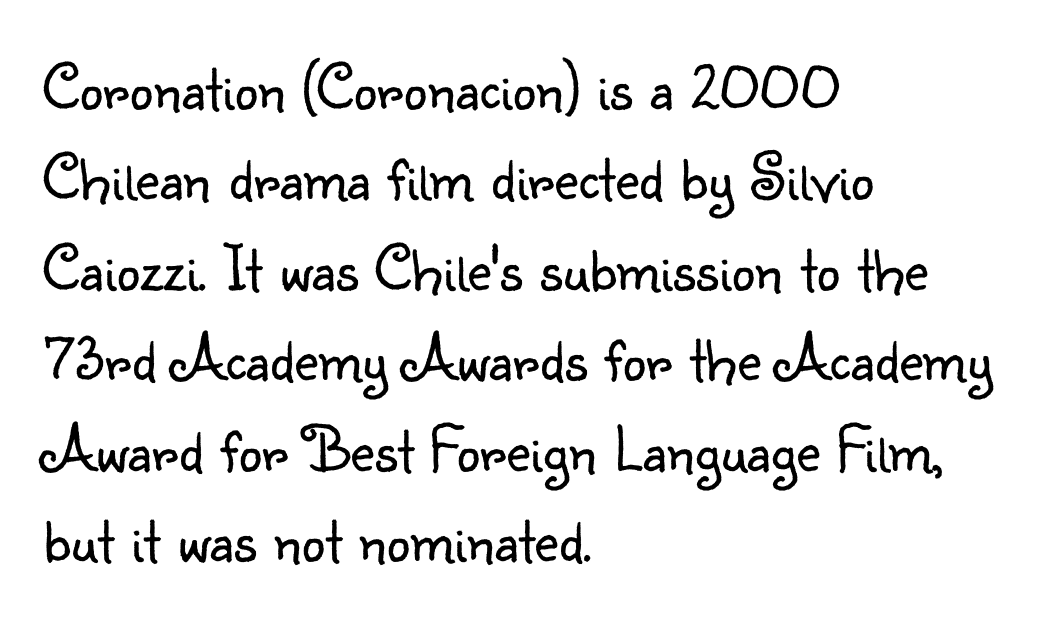
The passage shown stacks its lines at a standard gap. Bold? No — there's no thickening of the strokes. A roman cut, with each character standing at attention. Spacing between characters is what you'd get straight out of the box. One-word summary of the alignment: left. Is this a fixed-width face? No — the glyphs have proportional, varying widths.
